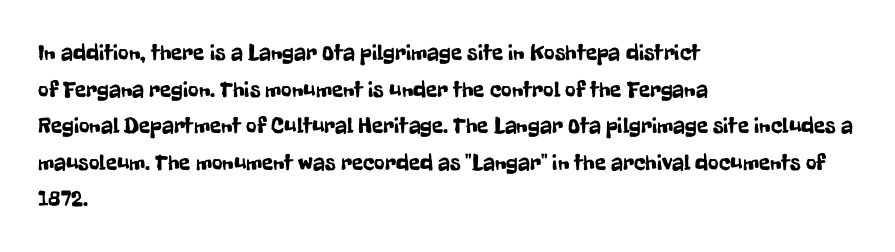
Q: Is the text italic (slanted)? A: No, it is upright.
Q: Is the text underlined? A: No.
Q: How is the paragraph aligned? A: Left-aligned.
Q: Is the spacing between letters normal or unusually wide? A: Normal.
Q: Is the spacing between lines tight, normal or loose? A: Normal.
